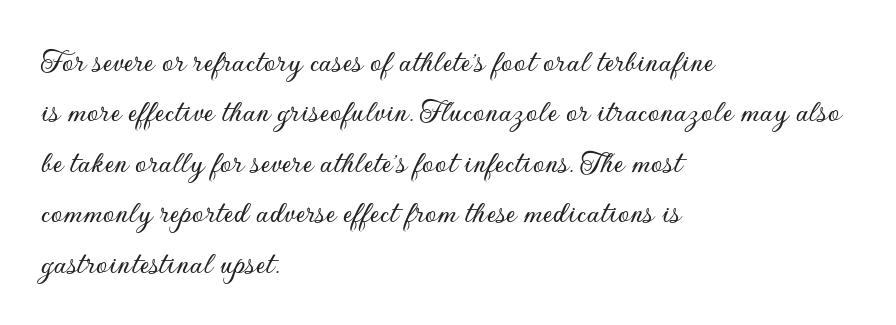
{"serif": "no", "width": "normal", "stroke_contrast": "low", "x_height": "small", "monospaced": "no", "underline": "no", "align": "left", "line_spacing": "normal", "line_spacing_ratio": 1.53, "letter_spacing": "normal", "letter_spacing_em": 0.0, "glyph_px": 33}
